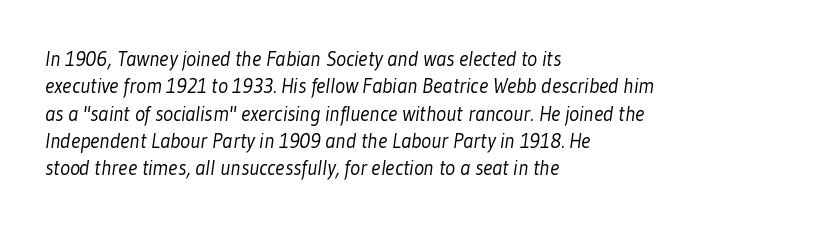
Q: Is the text bold? A: No.
Q: Is the text underlined? A: No.
Q: How is the paragraph aligned? A: Left-aligned.
Q: Is the spacing between letters normal or unusually wide? A: Normal.
Q: Is the spacing between lines tight, normal or loose? A: Normal.
